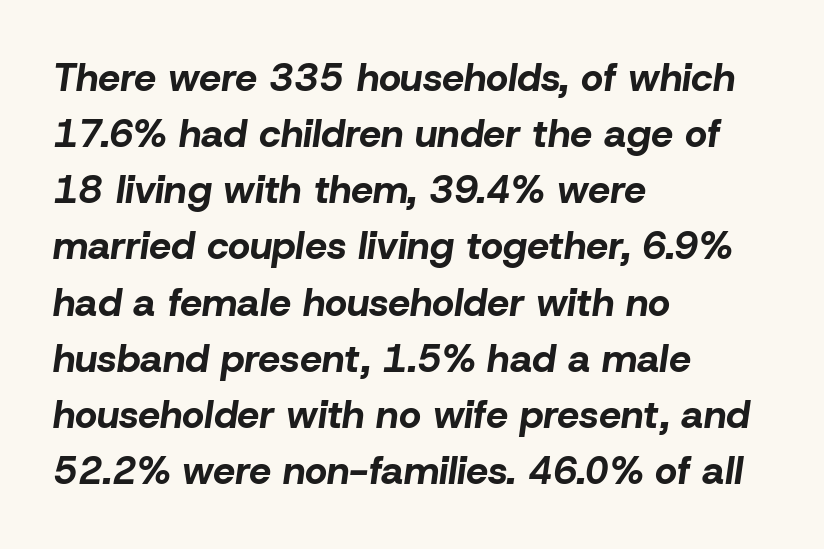
Q: Is the text bold? A: Yes.
Q: Is the text italic (slanted)? A: Yes, it leans right by about 8 degrees.
Q: Is the text underlined? A: No.
Q: How is the paragraph aligned? A: Left-aligned.
Q: Is the spacing between letters normal or unusually wide? A: Normal.
Q: Is the spacing between lines tight, normal or loose? A: Normal.
Q: Width (condensed, normal, or wide)? A: Normal.
Q: Stroke contrast? A: Low.
Q: x-height? A: Medium.
Q: Monospaced? A: No.
